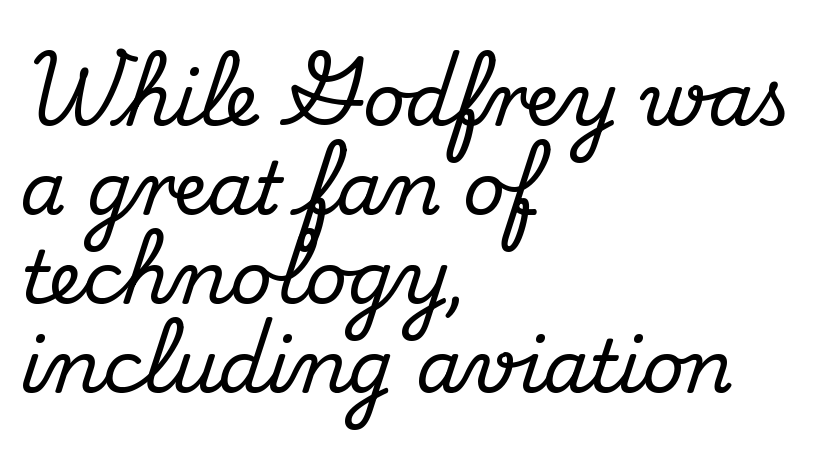
{"serif": "yes", "width": "normal", "stroke_contrast": "medium", "x_height": "small", "monospaced": "no", "underline": "no", "align": "left", "line_spacing_ratio": 1.22, "letter_spacing": "normal", "letter_spacing_em": 0.0, "glyph_px": 73}
